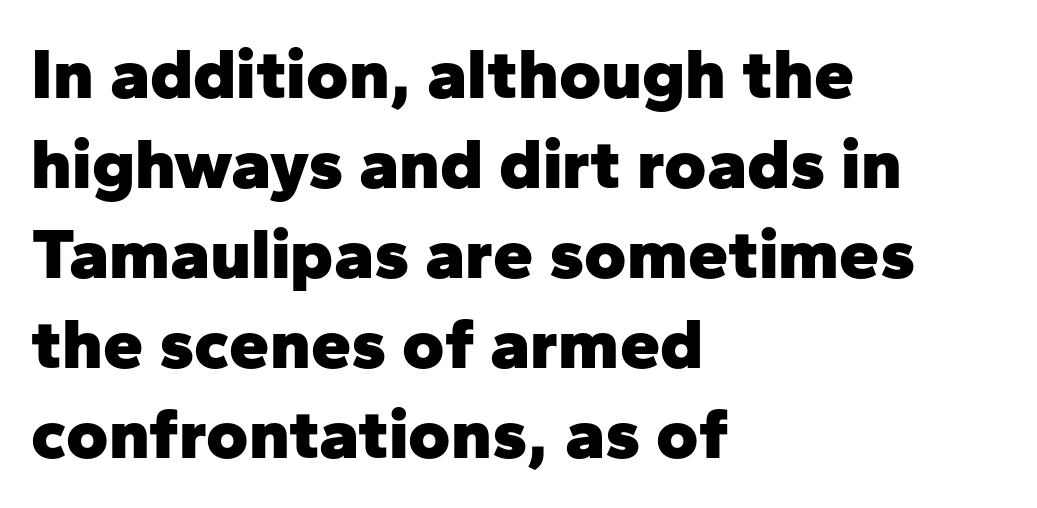
The image shows 72 px heavy sans-serif type, upright; set left-aligned, normal line spacing (1.25x), normal letter spacing, not underlined; low stroke contrast and a medium x-height.
